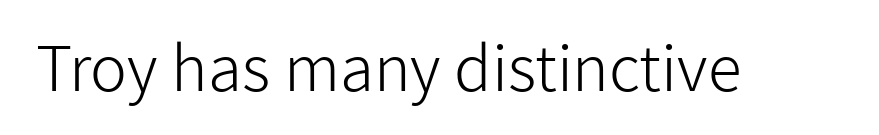
{"serif": "no", "italic": "no", "bold": "no", "weight": "light", "width": "normal", "stroke_contrast": "low", "x_height": "medium", "monospaced": "no", "underline": "no", "letter_spacing": "normal", "letter_spacing_em": 0.0, "glyph_px": 62}
